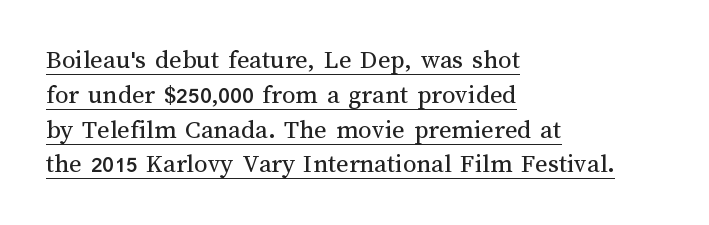
{"italic": "no", "bold": "no", "underline": "yes", "align": "left", "line_spacing": "normal", "line_spacing_ratio": 1.29, "letter_spacing": "normal", "letter_spacing_em": 0.0, "glyph_px": 27}
